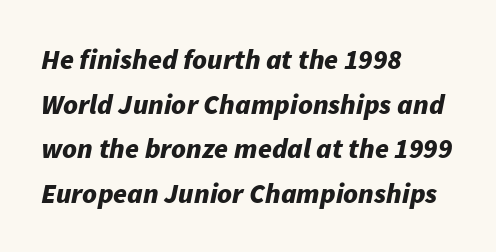
{"italic": "yes", "lean": "right", "slant_degrees": 11, "bold": "yes", "weight": "bold", "width": "normal", "stroke_contrast": "low", "x_height": "medium", "monospaced": "no", "underline": "no", "align": "left", "line_spacing": "normal", "line_spacing_ratio": 1.59, "letter_spacing": "normal", "letter_spacing_em": 0.0, "glyph_px": 28}
